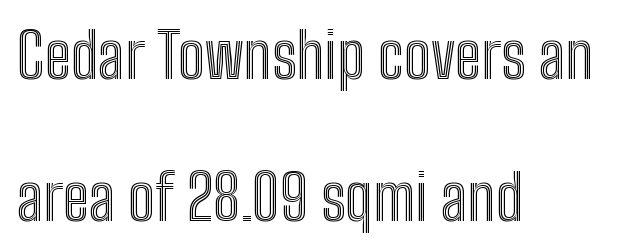
Q: Is the text italic (slanted)? A: No, it is upright.
Q: Is the text underlined? A: No.
Q: How is the paragraph aligned? A: Left-aligned.
Q: Is the spacing between letters normal or unusually wide? A: Normal.
Q: Is the spacing between lines tight, normal or loose? A: Loose.
Q: Width (condensed, normal, or wide)? A: Condensed.
Q: x-height? A: Medium.
Q: Monospaced? A: No.
